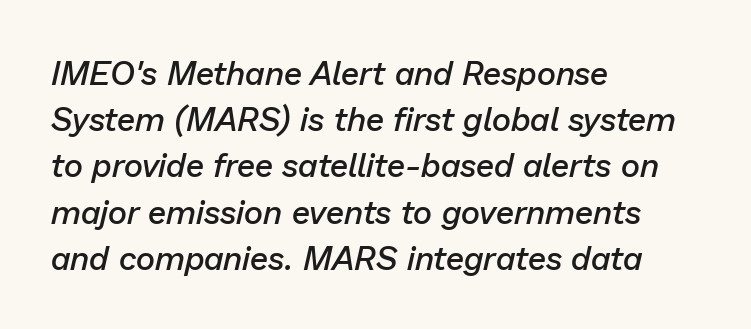
Baseline-to-baseline distance is the conventional proportion of letter height. You could not count columns in this text — the font is proportionally spaced. Clear beneath every line of the passage. Quick note: italic.
